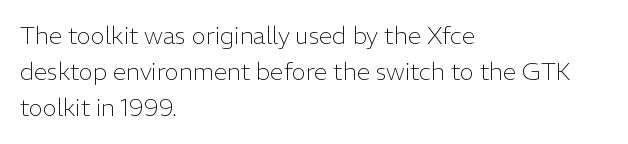
Default kerning and tracking; the words read as compact shapes. Tall strokes in this sample are plumb rather than angled. This rendering uses left alignment, leaving the right contour irregular. Students, observe: this is what conventionally led text looks like. Each stroke keeps to a modest, everyday thickness or less. Honestly, there is no underline to notice here at all.
